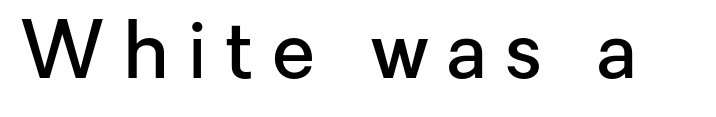
Q: Is the text bold? A: Semi-bold.
Q: Is the text italic (slanted)? A: No, it is upright.
Q: Is the typeface a serif or a sans-serif typeface? A: Sans-serif.
Q: Is the text underlined? A: No.
Q: Is the spacing between letters normal or unusually wide? A: Unusually wide.
Q: Width (condensed, normal, or wide)? A: Normal.
Q: Stroke contrast? A: Low.
Q: x-height? A: Medium.
Q: Monospaced? A: No.
